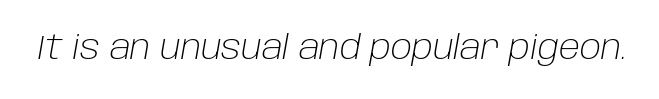
The image shows 33 px light type, italic (leaning right); set normal letter spacing, not underlined; low stroke contrast and a large x-height.
